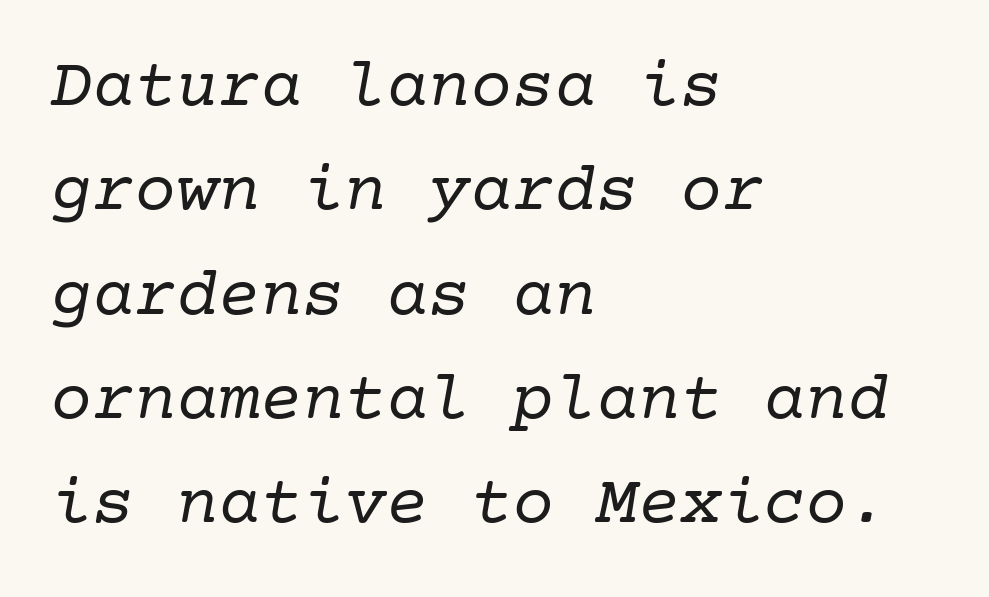
{"serif": "yes", "italic": "yes", "lean": "right", "slant_degrees": 10, "bold": "no", "weight": "regular", "width": "normal", "stroke_contrast": "low", "x_height": "medium", "underline": "no", "align": "left", "line_spacing": "normal", "line_spacing_ratio": 1.49, "letter_spacing": "normal", "letter_spacing_em": 0.0, "glyph_px": 70}
